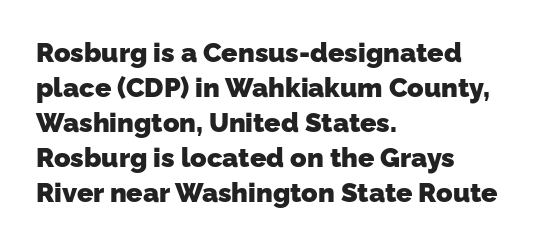
Q: Is the text bold? A: Yes.
Q: Is the text underlined? A: No.
Q: How is the paragraph aligned? A: Left-aligned.
Q: Is the spacing between letters normal or unusually wide? A: Normal.
Q: Is the spacing between lines tight, normal or loose? A: Normal.
